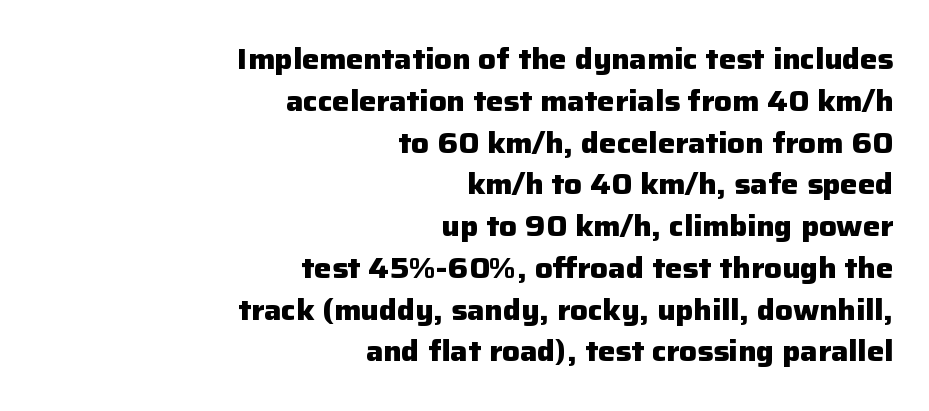
{"serif": "no", "italic": "no", "bold": "yes", "weight": "heavy", "width": "normal", "stroke_contrast": "low", "x_height": "medium", "monospaced": "no", "underline": "no", "align": "right", "line_spacing": "normal", "line_spacing_ratio": 1.44, "letter_spacing": "normal", "letter_spacing_em": 0.0, "glyph_px": 29}
